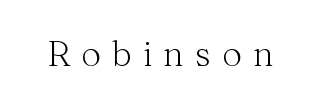
Q: Is the text bold? A: No.
Q: Is the text italic (slanted)? A: No, it is upright.
Q: Is the typeface a serif or a sans-serif typeface? A: Serif.
Q: Is the text underlined? A: No.
Q: Is the spacing between letters normal or unusually wide? A: Unusually wide.
Q: Width (condensed, normal, or wide)? A: Normal.
Q: Stroke contrast? A: Medium.
Q: x-height? A: Medium.
Q: Monospaced? A: No.
